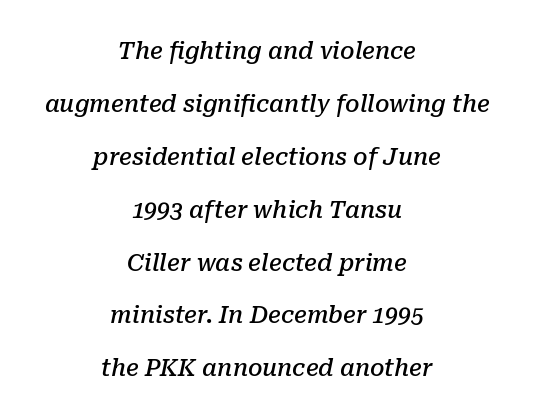
The foot of each line stays bare and open. The typesetting leans somewhat heavy: a semibold. Horizontal alignment here is central, giving a formal, balanced look. In terms of leading, this rendering errs on the spacious side.
